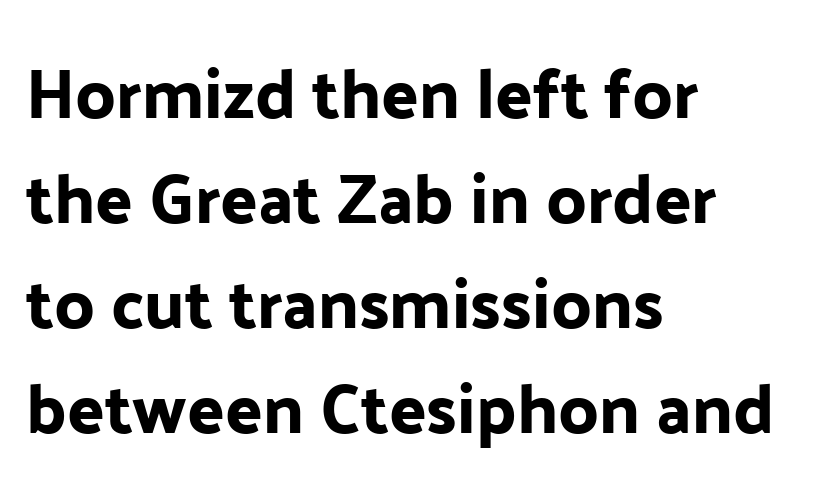
The image shows 69 px sans-serif type, upright; set left-aligned, normal line spacing (1.52x), normal letter spacing, not underlined; low stroke contrast and a medium x-height.
